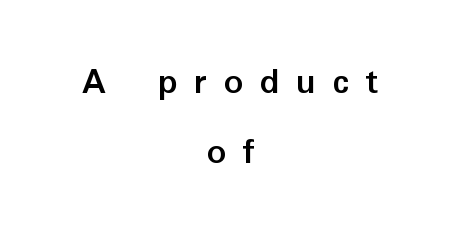
Q: Is the text bold? A: Yes.
Q: Is the text italic (slanted)? A: No, it is upright.
Q: Is the typeface a serif or a sans-serif typeface? A: Sans-serif.
Q: Is the text underlined? A: No.
Q: How is the paragraph aligned? A: Centered.
Q: Is the spacing between letters normal or unusually wide? A: Unusually wide.
Q: Width (condensed, normal, or wide)? A: Normal.
Q: Stroke contrast? A: Low.
Q: x-height? A: Medium.
Q: Monospaced? A: No.
